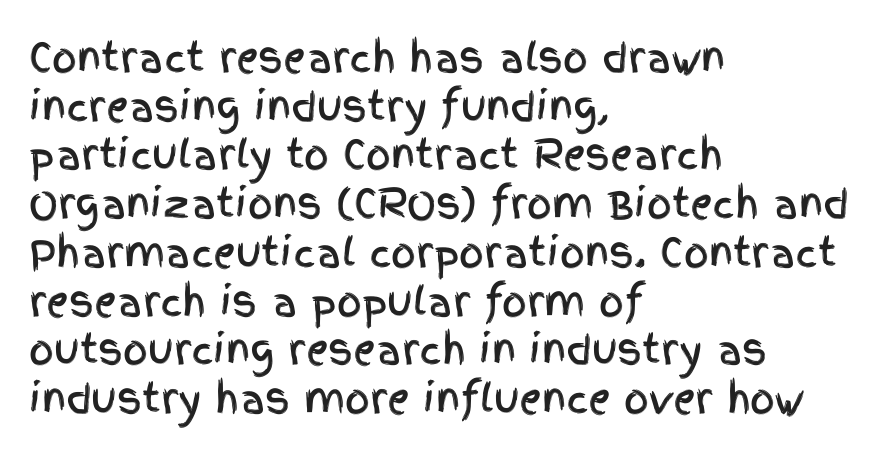
{"serif": "no", "italic": "no", "width": "condensed", "x_height": "large", "monospaced": "no", "underline": "no", "align": "left", "line_spacing": "normal", "line_spacing_ratio": 1.25, "letter_spacing": "normal", "letter_spacing_em": 0.0, "glyph_px": 39}
